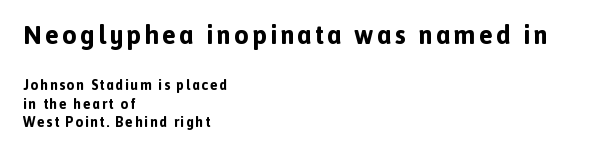
How would I describe the line gaps? Plain and ordinary. Italic? Not at all — the glyphs are vertical. One-word summary of the alignment: left. Chunky letters — that's bold for sure.
